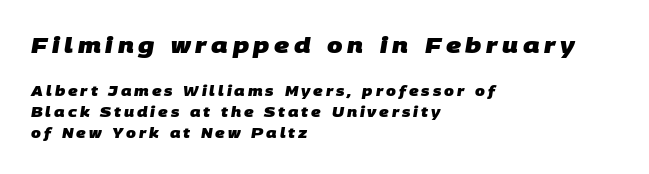
Q: Is the text bold? A: Yes.
Q: Is the text underlined? A: No.
Q: How is the paragraph aligned? A: Left-aligned.
Q: Is the spacing between letters normal or unusually wide? A: Unusually wide.
Q: Is the spacing between lines tight, normal or loose? A: Normal.
Q: Which block of text is set in a larger size, the first (top) or the second (bottom)? A: The first (top) one.
